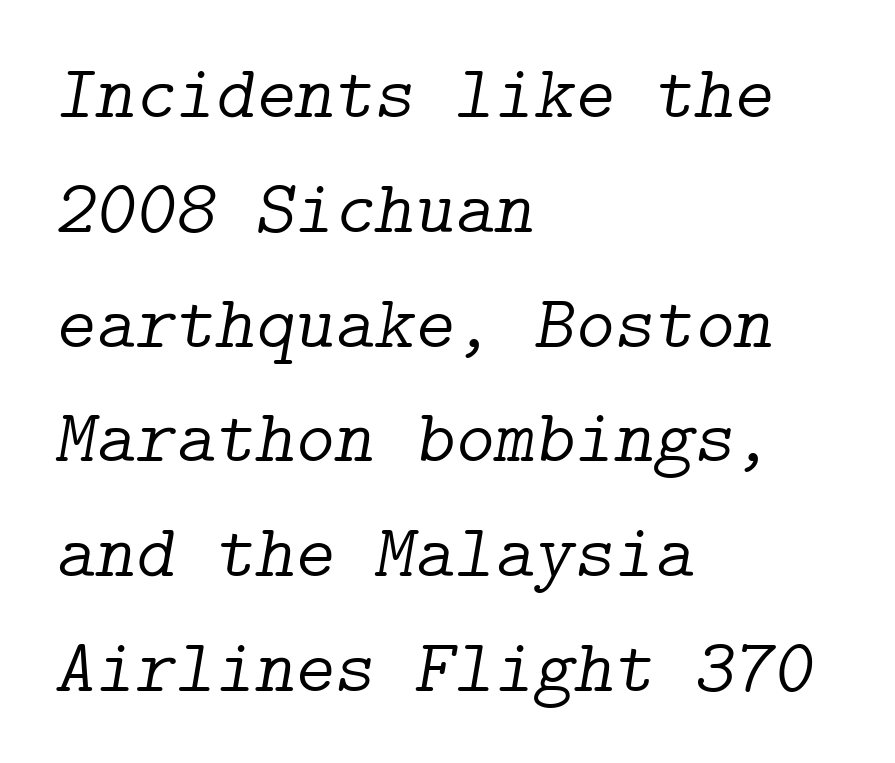
The image shows 76 px light serif type, italic (leaning right); set left-aligned, normal line spacing (1.51x), normal letter spacing, not underlined; low stroke contrast and a medium x-height.
